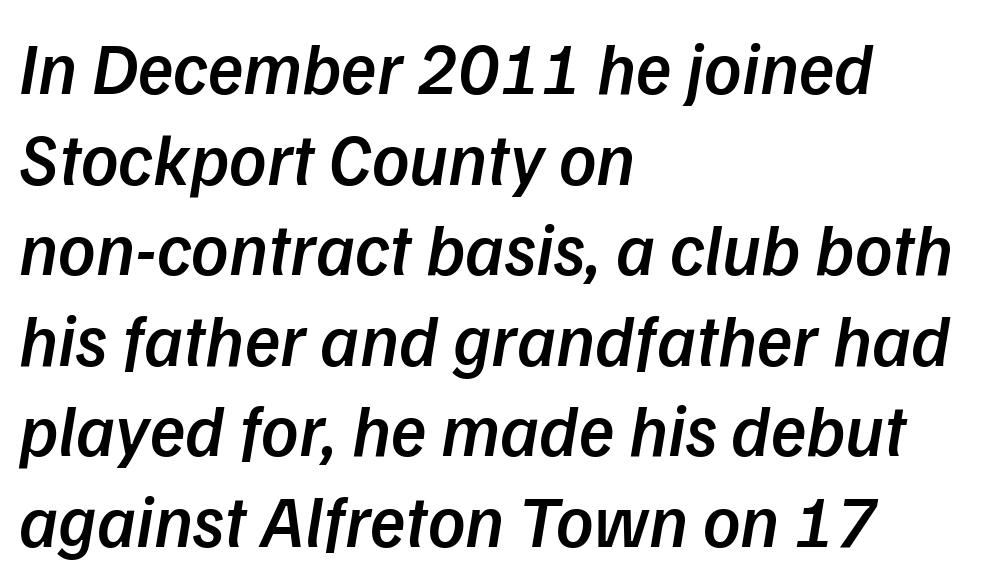
Q: Is the text bold? A: Semi-bold.
Q: Is the typeface a serif or a sans-serif typeface? A: Sans-serif.
Q: Is the text underlined? A: No.
Q: How is the paragraph aligned? A: Left-aligned.
Q: Is the spacing between letters normal or unusually wide? A: Normal.
Q: Width (condensed, normal, or wide)? A: Normal.
Q: Stroke contrast? A: Low.
Q: x-height? A: Medium.
Q: Monospaced? A: No.
